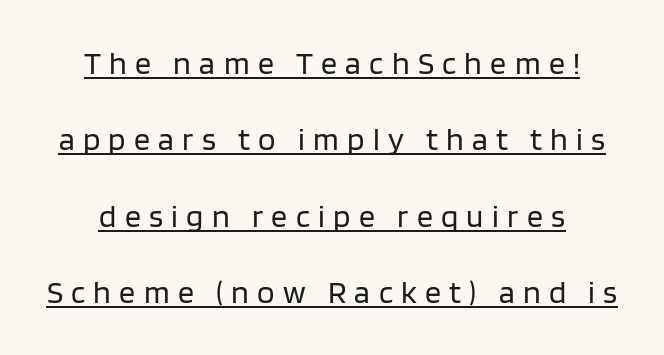
Q: Is the text bold? A: No.
Q: Is the text italic (slanted)? A: No, it is upright.
Q: Is the typeface a serif or a sans-serif typeface? A: Sans-serif.
Q: Is the text underlined? A: Yes.
Q: Is the spacing between letters normal or unusually wide? A: Unusually wide.
Q: Is the spacing between lines tight, normal or loose? A: Loose.
Q: Width (condensed, normal, or wide)? A: Normal.
Q: Stroke contrast? A: Low.
Q: x-height? A: Large.
Q: Monospaced? A: No.
